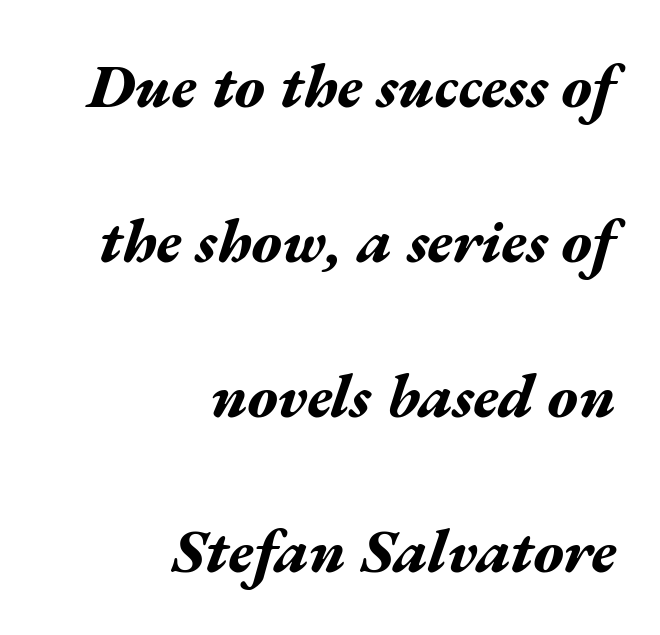
Q: Is the text bold? A: Yes.
Q: Is the text italic (slanted)? A: Yes, it leans right by about 17 degrees.
Q: Is the text underlined? A: No.
Q: How is the paragraph aligned? A: Right-aligned.
Q: Is the spacing between letters normal or unusually wide? A: Normal.
Q: Is the spacing between lines tight, normal or loose? A: Loose.
Q: Width (condensed, normal, or wide)? A: Wide.
Q: Stroke contrast? A: Medium.
Q: x-height? A: Medium.
Q: Monospaced? A: No.
